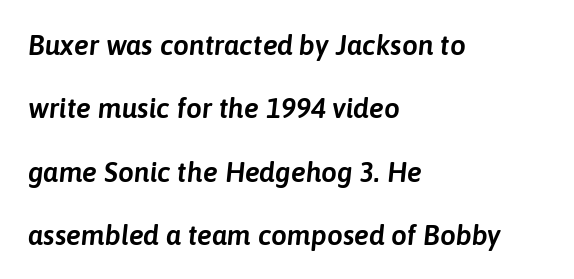
What stands out about the letter spacing? Nothing — it is the standard amount. Glance below the letters and you will spot only blank space. These lines are set flush left with a ragged right edge. Vertically, the passage feels expansive, rows floating well apart.
